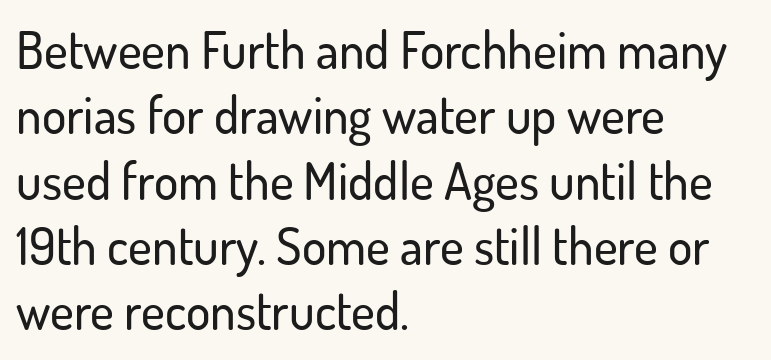
Q: Is the text italic (slanted)? A: No, it is upright.
Q: Is the typeface a serif or a sans-serif typeface? A: Sans-serif.
Q: Is the text underlined? A: No.
Q: How is the paragraph aligned? A: Left-aligned.
Q: Is the spacing between letters normal or unusually wide? A: Normal.
Q: Is the spacing between lines tight, normal or loose? A: Normal.
Q: Width (condensed, normal, or wide)? A: Normal.
Q: Stroke contrast? A: Low.
Q: x-height? A: Small.
Q: Monospaced? A: No.
